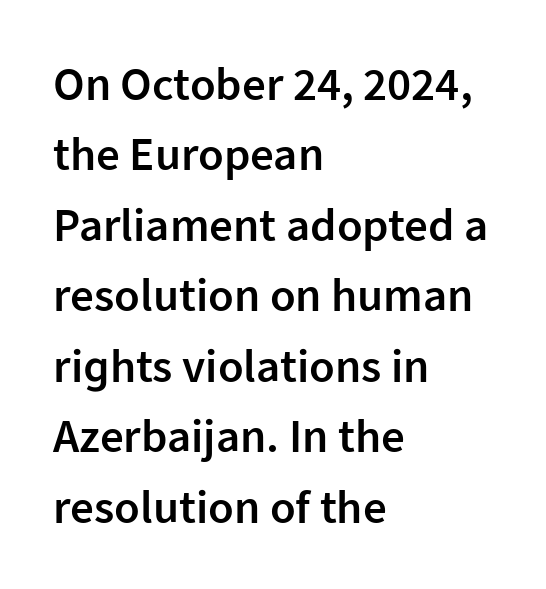
Vertical spacing — default. Semibold letterforms, between regular and bold. Proportional: the letters do not fall into vertical columns. Ordinary non-slanted type is in use. The setting favours the left margin, as ordinary paragraphs usually do.
